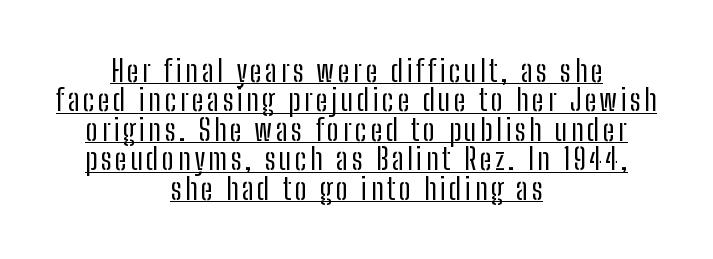
Q: Is the text bold? A: No.
Q: Is the text italic (slanted)? A: No, it is upright.
Q: Is the typeface a serif or a sans-serif typeface? A: Sans-serif.
Q: Is the text underlined? A: Yes.
Q: How is the paragraph aligned? A: Centered.
Q: Is the spacing between lines tight, normal or loose? A: Tight.
Q: Width (condensed, normal, or wide)? A: Condensed.
Q: Stroke contrast? A: Low.
Q: x-height? A: Medium.
Q: Monospaced? A: No.
